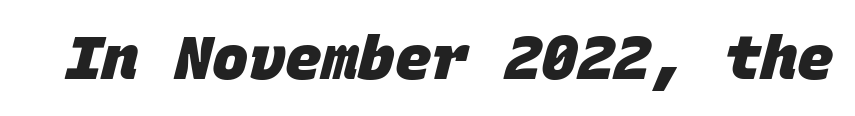
A sans-serif font was chosen for this passage. No word sits above an underline. Caption: bold face, heavy strokes. These lines are rendered in a fixed-pitch font.
